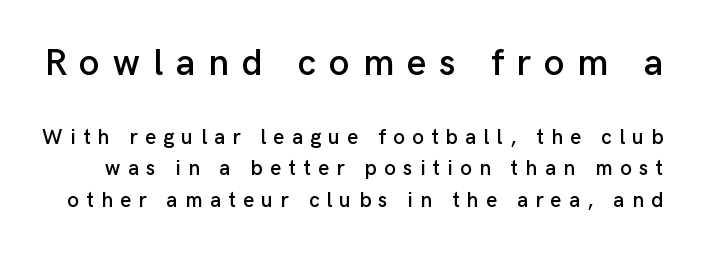
{"serif": "no", "italic": "no", "width": "normal", "stroke_contrast": "low", "x_height": "medium", "monospaced": "no", "underline": "no", "line_spacing": "normal", "line_spacing_ratio": 1.48, "letter_spacing": "wide", "letter_spacing_em": 0.35, "larger_block": "first", "size_ratio": 1.76, "glyph_px": 37}
